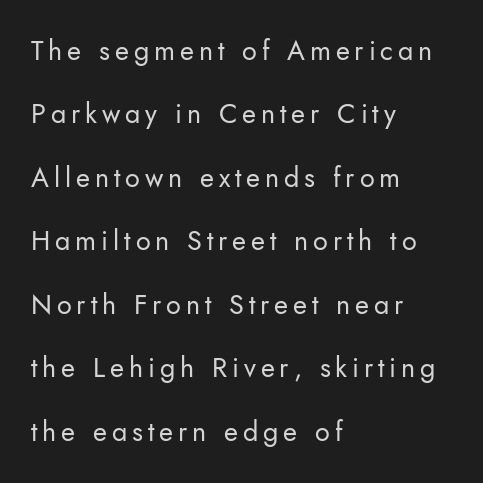
The image shows 27 px text type, upright; set left-aligned, loose line spacing (2.35x), not underlined.
